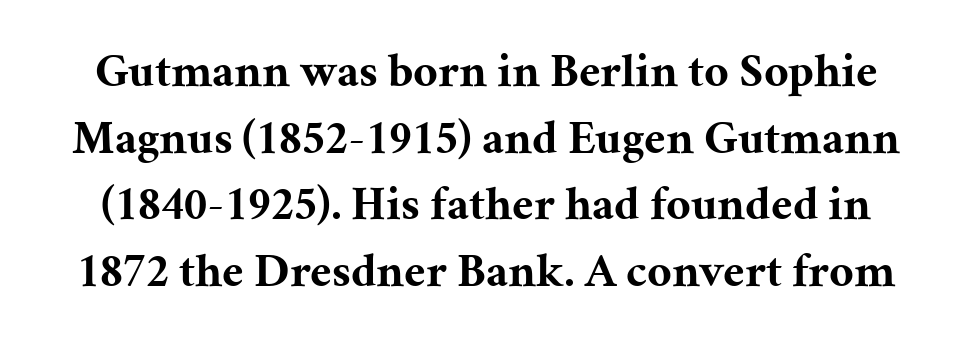
{"serif": "yes", "italic": "no", "bold": "yes", "weight": "bold", "width": "normal", "stroke_contrast": "medium", "x_height": "medium", "monospaced": "no", "underline": "no", "line_spacing": "normal", "line_spacing_ratio": 1.39, "letter_spacing": "normal", "letter_spacing_em": 0.0, "glyph_px": 48}
